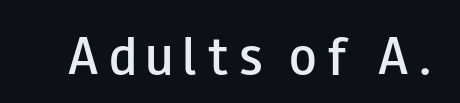
{"serif": "no", "italic": "no", "bold": "semi", "weight": "semibold", "width": "wide", "stroke_contrast": "low", "x_height": "small", "monospaced": "no", "underline": "no", "letter_spacing": "wide", "letter_spacing_em": 0.22, "glyph_px": 45}
